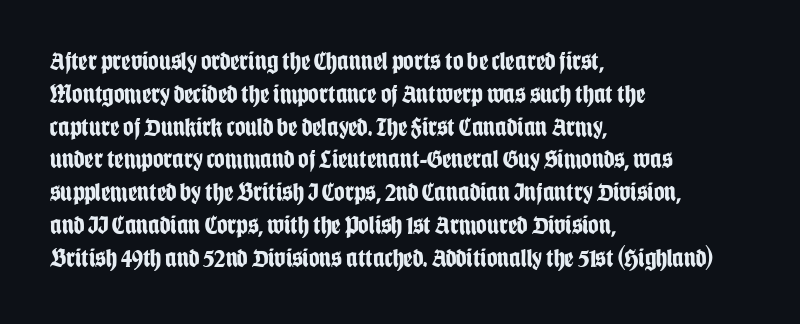
Q: Is the text bold? A: Yes.
Q: Is the text italic (slanted)? A: No, it is upright.
Q: Is the text underlined? A: No.
Q: How is the paragraph aligned? A: Left-aligned.
Q: Is the spacing between letters normal or unusually wide? A: Normal.
Q: Is the spacing between lines tight, normal or loose? A: Normal.
